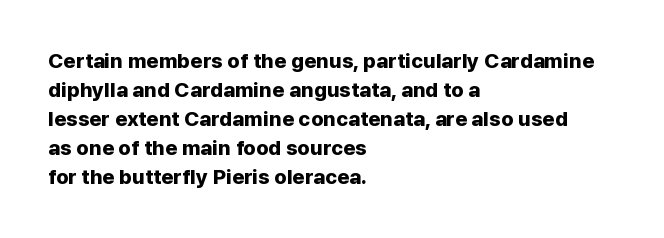
The lines are quadded left. These lines keep a tight, regular rhythm from letter to letter. The gap between lines stays unmarked. It's the straight-up-and-down kind of type. The rendering uses a moderate line-height, typical for paragraphs. Pretty heavy lettering here — definitely bold.
